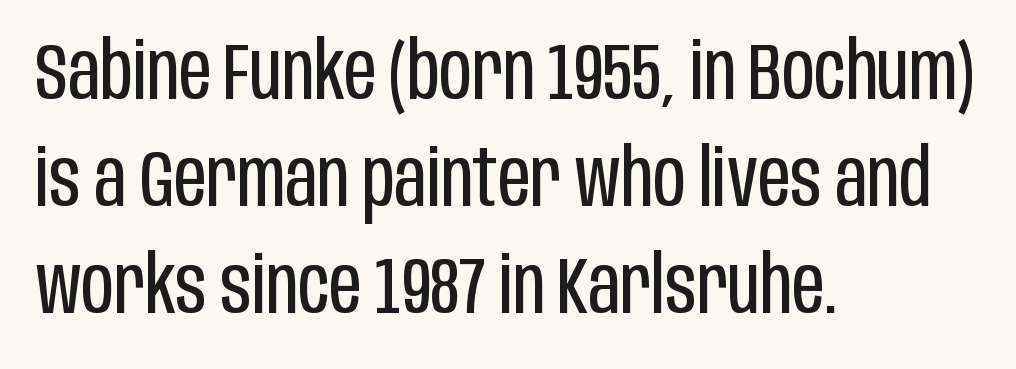
The rendering keeps characters at their native spacing. This sample keeps an unexceptional amount of space between lines. Regarding serifs, this sample does without them. This sample has the flowing, uneven cadence of proportional lettering. Letters have the restrained weight of plain body copy at most. This rendering uses left alignment, leaving the right contour irregular.
